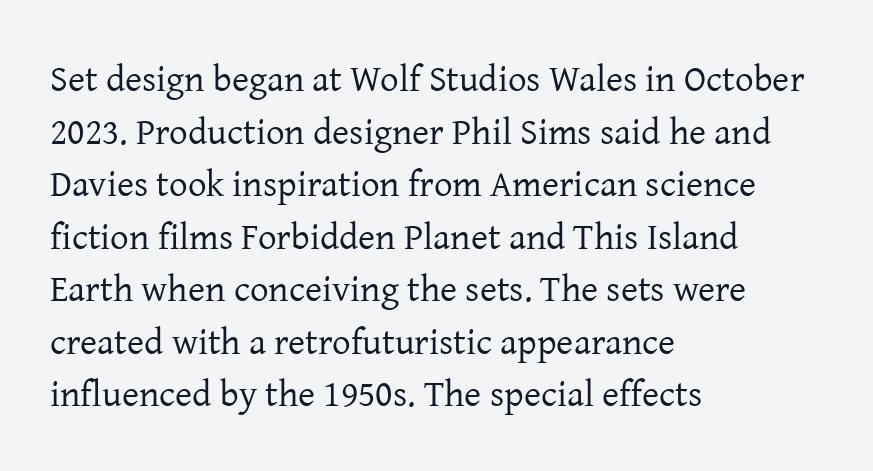
All the whitespace from short lines collects on the right. The passage shown is typed in a proportional face where columns would drift. Tall strokes in this sample are plumb rather than angled. The face used here is seriffed, in the tradition of book romans. The letters sit at their default tracking, neither squeezed nor spread.
